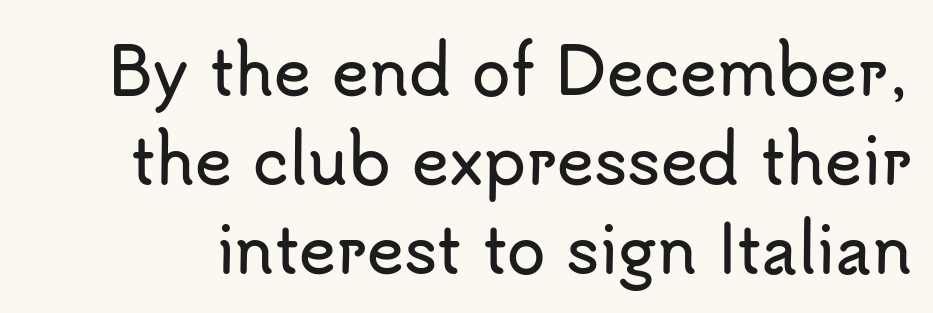
{"serif": "no", "italic": "no", "width": "normal", "stroke_contrast": "low", "x_height": "small", "monospaced": "no", "underline": "no", "line_spacing": "normal", "line_spacing_ratio": 1.41, "letter_spacing": "normal", "letter_spacing_em": 0.0, "glyph_px": 63}
